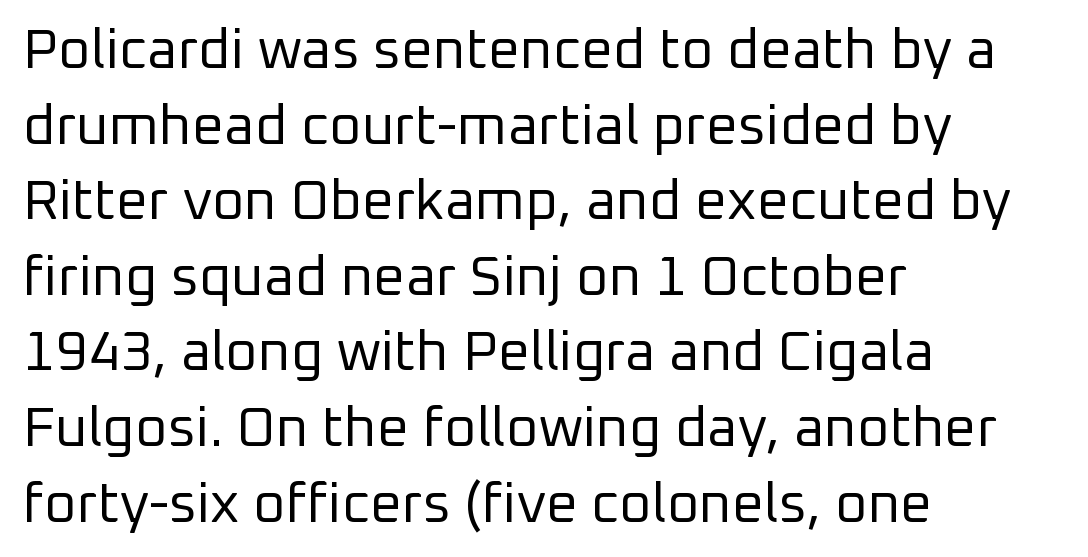
Characters remain perfectly vertical along every line. Look at the tracking — it's just the regular setting, nothing added. Is the type heavy? It reads as light-to-regular instead. Looks like regular typesetting: each glyph gets only the width it needs. The zone under the glyphs is completely vacant.
